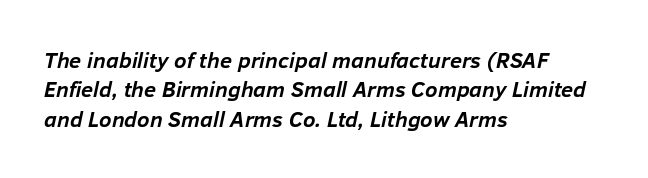
The image shows 22 px bold type, italic (leaning right); set left-aligned, normal line spacing (1.34x), normal letter spacing, not underlined.
